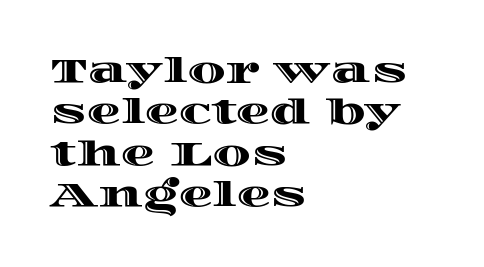
{"italic": "no", "width": "wide", "x_height": "large", "monospaced": "no", "underline": "no", "align": "left", "line_spacing_ratio": 1.22, "letter_spacing": "normal", "letter_spacing_em": 0.0, "glyph_px": 34}
